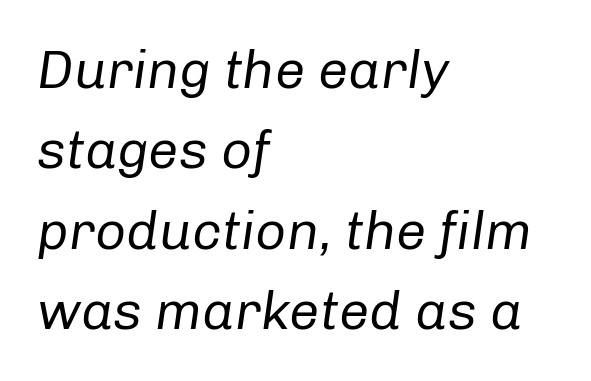
Horizontally, the lines are justified to the leading edge only. Glyph-to-glyph distance matches everyday printed text. Is the type heavy? It reads as light-to-regular instead. Check the space under the baseline: it is left empty.
